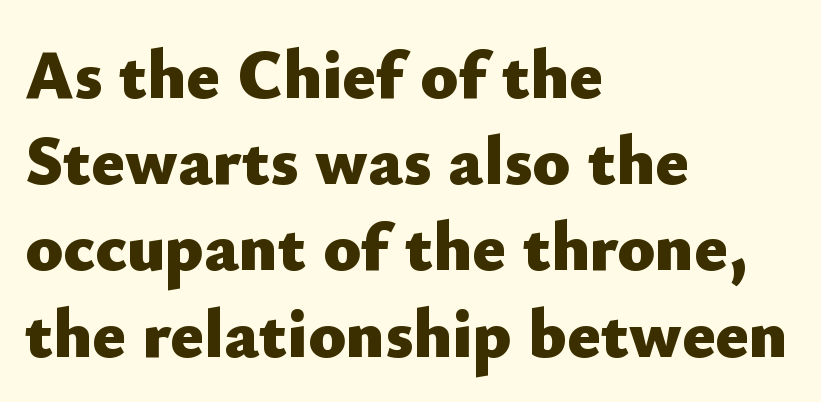
Q: Is the text bold? A: Yes.
Q: Is the text italic (slanted)? A: No, it is upright.
Q: Is the typeface a serif or a sans-serif typeface? A: Sans-serif.
Q: Is the text underlined? A: No.
Q: How is the paragraph aligned? A: Left-aligned.
Q: Is the spacing between letters normal or unusually wide? A: Normal.
Q: Is the spacing between lines tight, normal or loose? A: Normal.
Q: Width (condensed, normal, or wide)? A: Normal.
Q: Stroke contrast? A: Low.
Q: x-height? A: Small.
Q: Monospaced? A: No.
